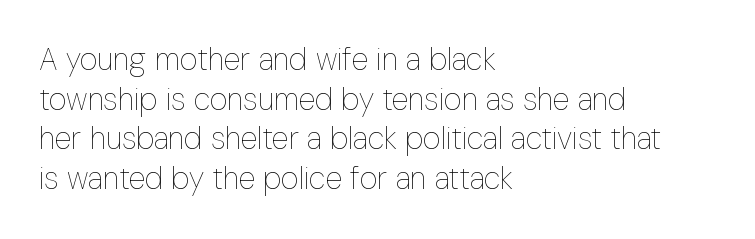
{"italic": "no", "bold": "no", "weight": "thin", "width": "condensed", "stroke_contrast": "low", "x_height": "medium", "monospaced": "no", "underline": "no", "align": "left", "line_spacing": "normal", "line_spacing_ratio": 1.28, "letter_spacing": "normal", "letter_spacing_em": 0.0, "glyph_px": 31}
